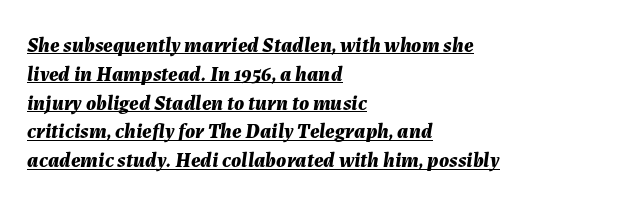
{"italic": "yes", "lean": "right", "slant_degrees": 7, "bold": "yes", "underline": "yes", "align": "left", "line_spacing": "normal", "line_spacing_ratio": 1.37, "letter_spacing": "normal", "letter_spacing_em": 0.0, "glyph_px": 21}
